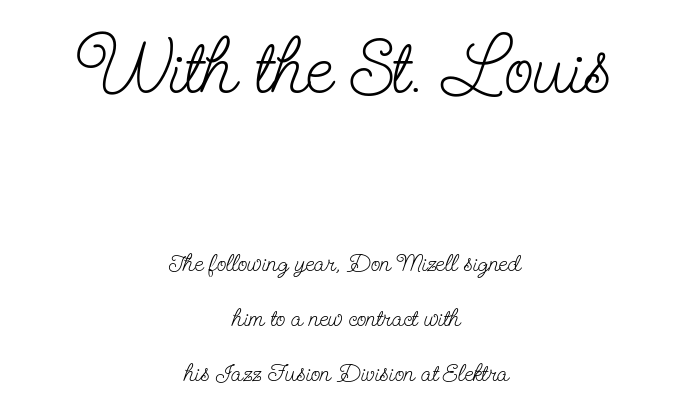
{"serif": "yes", "bold": "no", "weight": "light", "width": "condensed", "stroke_contrast": "low", "x_height": "small", "monospaced": "no", "underline": "no", "align": "center", "line_spacing": "loose", "line_spacing_ratio": 2.21, "letter_spacing": "normal", "letter_spacing_em": 0.0, "larger_block": "first", "size_ratio": 3.04, "glyph_px": 76}
